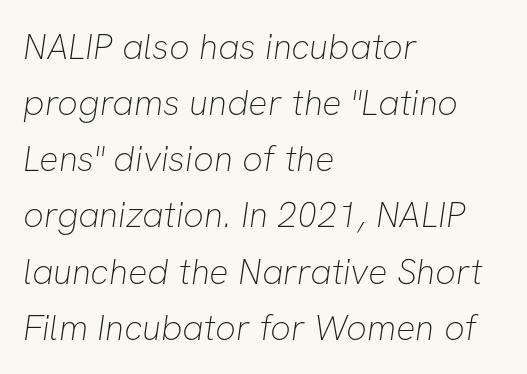
These lines are rendered in a variable-pitch font. Glyph-to-glyph distance matches everyday printed text. I'd call this a sans setting — the letters go barefoot. What's the leading like? Ordinary, nothing unusual.
